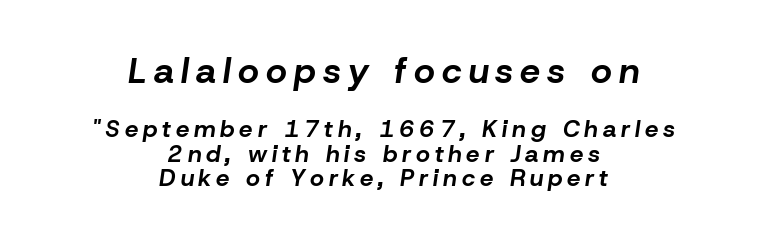
The image shows 36 px bold type, italic (leaning right); set centered, tight line spacing (1.03x), unusually wide letter spacing (+0.2 em), not underlined; the first (top) block is 1.5x larger; low stroke contrast and a medium x-height.
